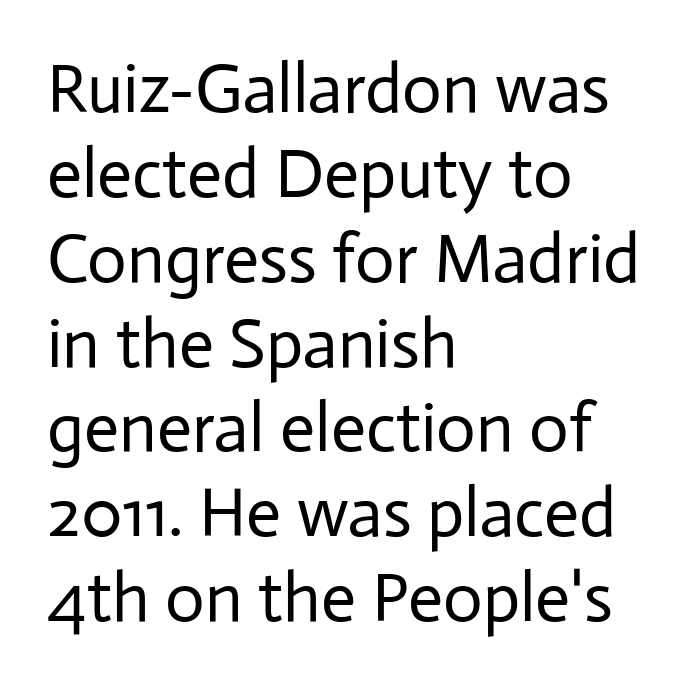
{"serif": "no", "italic": "no", "bold": "no", "weight": "regular", "width": "normal", "stroke_contrast": "low", "x_height": "medium", "monospaced": "no", "underline": "no", "align": "left", "line_spacing_ratio": 1.23, "letter_spacing": "normal", "letter_spacing_em": 0.0, "glyph_px": 69}
